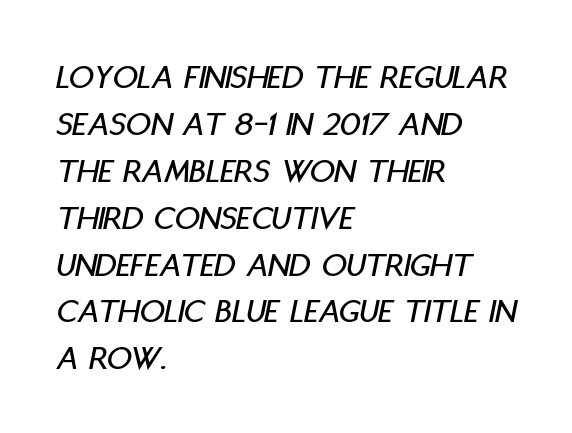
Do the characters align in a grid? No, the font is proportional. Leading matches the norm, producing a regular column. Emphasis-style slanted type is in use. Tracking here is standard; glyphs follow each other at the usual distance.
